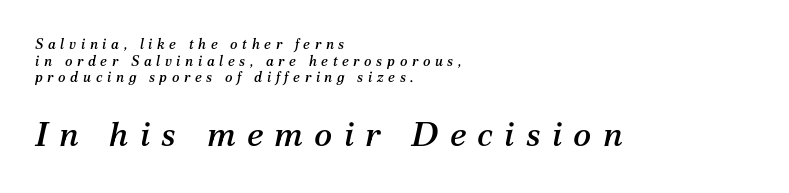
The image shows 34 px serif type, italic (leaning right); set left-aligned, line spacing 1.19x, unusually wide letter spacing (+0.33 em), not underlined; the second (bottom) block is 2.43x larger; medium stroke contrast and a medium x-height.
